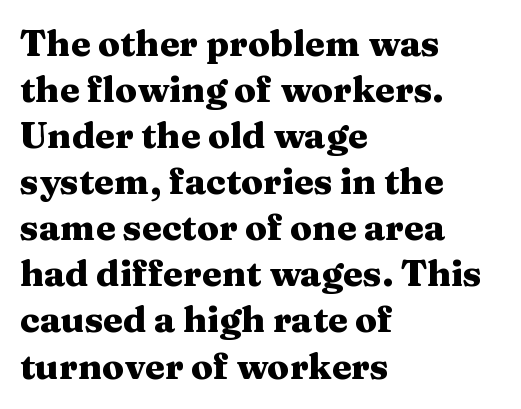
Unlike a clean sans, this face finishes its strokes with serifs. Underline: absent. What's the leading like? Ordinary, nothing unusual. Nope, not italic — everything's standing straight. Looks like regular typesetting: each glyph gets only the width it needs. Caption: bold face, heavy strokes.
